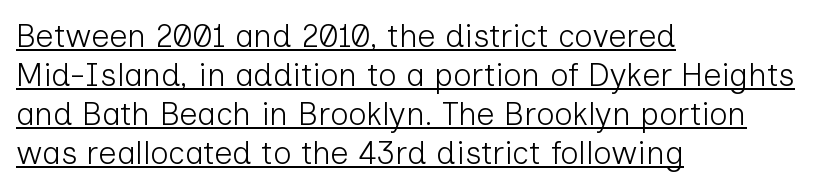
{"serif": "no", "italic": "no", "bold": "no", "weight": "light", "width": "normal", "stroke_contrast": "low", "x_height": "medium", "monospaced": "no", "underline": "yes", "align": "left", "line_spacing_ratio": 1.22, "letter_spacing": "normal", "letter_spacing_em": 0.0, "glyph_px": 32}
